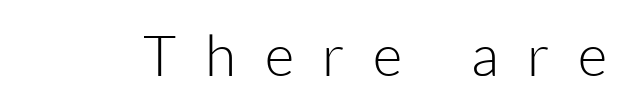
Students, note that the glyphs here are deliberately spaced far apart. Weight: regular or lighter. A typesetter would call this proportional, since set widths differ per character. Bare-footed words on every line. Quick note: not italic, upright. The passage shown is typeset with a sans-serif family.
